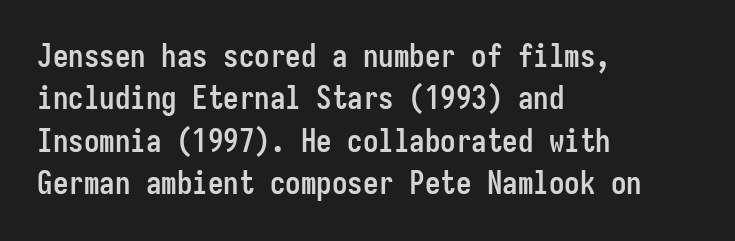
Quick note: not italic, upright. The gap between lines stays unmarked. Is the letter spacing exaggerated? No — it looks like the ordinary default. The face used here is monospaced, like something from a code editor.
